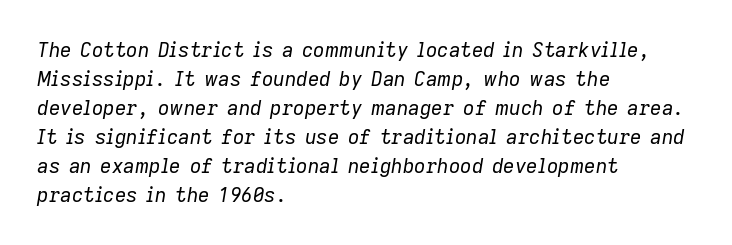
Q: Is the text bold? A: No.
Q: Is the text italic (slanted)? A: Yes, it leans right by about 9 degrees.
Q: Is the text underlined? A: No.
Q: How is the paragraph aligned? A: Left-aligned.
Q: Is the spacing between letters normal or unusually wide? A: Normal.
Q: Is the spacing between lines tight, normal or loose? A: Normal.
